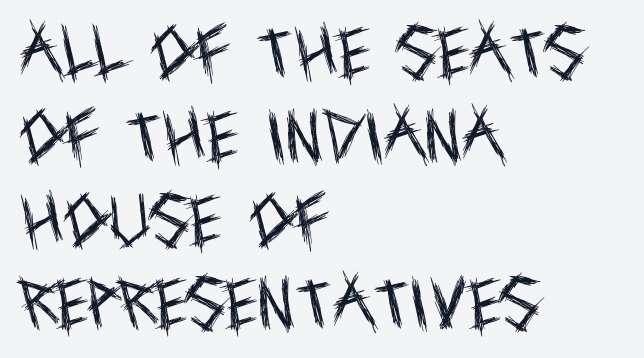
These lines are rendered in a variable-pitch font. The space beneath each line is pristine and unruled. Italic: no, the glyphs are upright roman. What's the leading like? Ordinary, nothing unusual.
